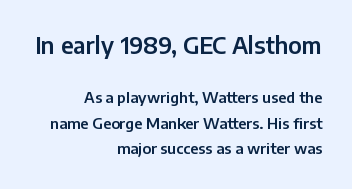
Q: Is the text italic (slanted)? A: No, it is upright.
Q: Is the text underlined? A: No.
Q: How is the paragraph aligned? A: Right-aligned.
Q: Is the spacing between letters normal or unusually wide? A: Normal.
Q: Is the spacing between lines tight, normal or loose? A: Normal.
Q: Which block of text is set in a larger size, the first (top) or the second (bottom)? A: The first (top) one.
